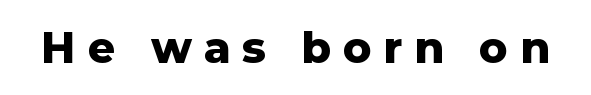
The image shows 43 px heavy sans-serif type, upright; set unusually wide letter spacing (+0.27 em), not underlined; low stroke contrast and a medium x-height.
